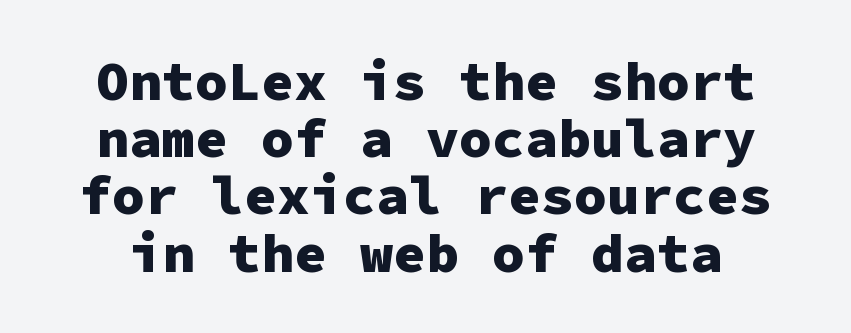
Q: Is the text bold? A: Yes.
Q: Is the text italic (slanted)? A: No, it is upright.
Q: Is the typeface a serif or a sans-serif typeface? A: Sans-serif.
Q: Is the text underlined? A: No.
Q: Is the spacing between letters normal or unusually wide? A: Normal.
Q: Is the spacing between lines tight, normal or loose? A: Tight.
Q: Width (condensed, normal, or wide)? A: Normal.
Q: Stroke contrast? A: Low.
Q: x-height? A: Medium.
Q: Monospaced? A: Yes.
